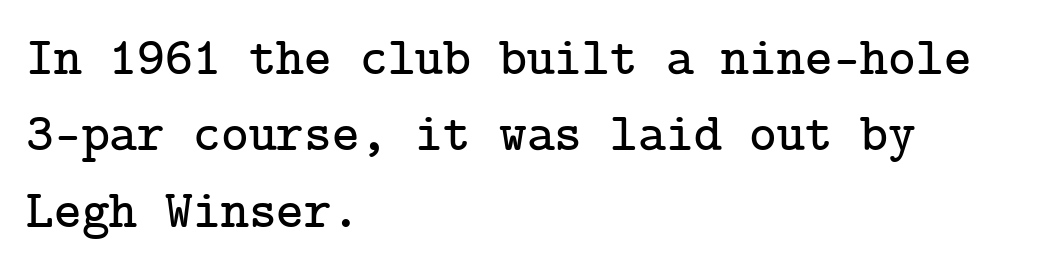
Q: Is the text italic (slanted)? A: No, it is upright.
Q: Is the typeface a serif or a sans-serif typeface? A: Serif.
Q: Is the text underlined? A: No.
Q: How is the paragraph aligned? A: Left-aligned.
Q: Is the spacing between letters normal or unusually wide? A: Normal.
Q: Is the spacing between lines tight, normal or loose? A: Normal.
Q: Width (condensed, normal, or wide)? A: Normal.
Q: Stroke contrast? A: Low.
Q: x-height? A: Medium.
